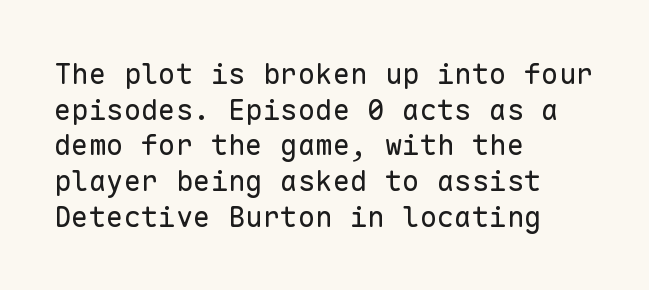
{"serif": "no", "italic": "no", "bold": "no", "weight": "regular", "width": "normal", "stroke_contrast": "low", "x_height": "medium", "monospaced": "yes", "underline": "no", "align": "left", "line_spacing_ratio": 1.23, "letter_spacing": "normal", "letter_spacing_em": 0.0, "glyph_px": 29}
